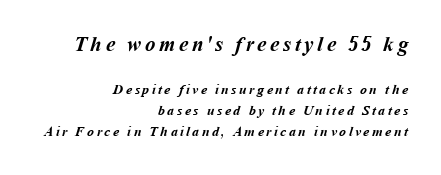
The image shows 21 px bold type; set right-aligned, normal line spacing (1.52x), not underlined; the first (top) block is 1.5x larger.
